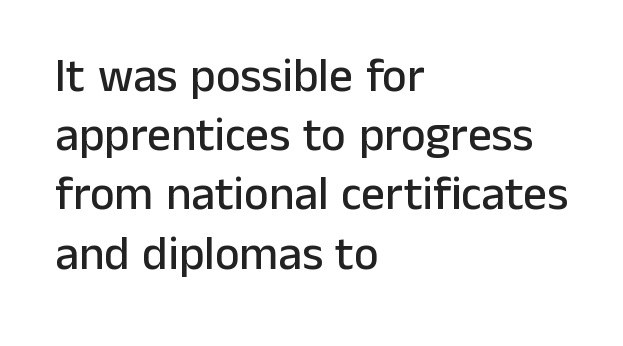
A roman cut, with each character standing at attention. A clean baseline with only descenders dipping below it. Note: no serifs on the glyphs. Which margin do the lines hug? The left one — the right edge is uneven. These lines keep a tight, regular rhythm from letter to letter. The rendering uses natural spacing where letterforms have individual widths.
